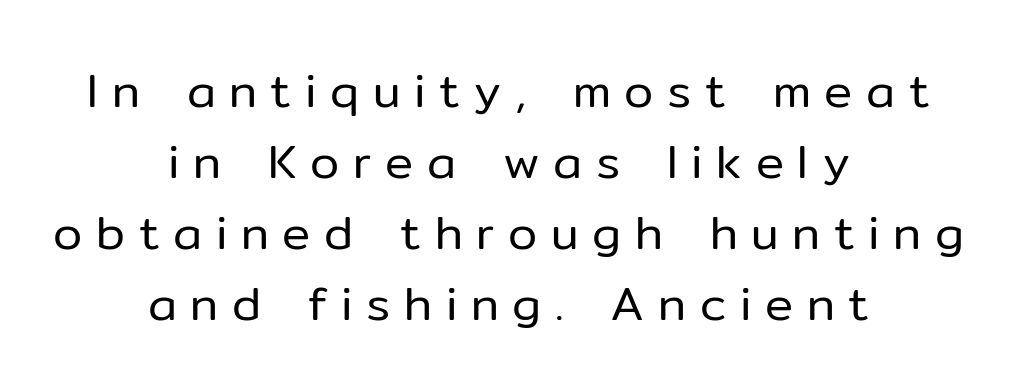
The image shows 47 px regular-weight sans-serif type, upright; set centered, normal line spacing (1.51x), unusually wide letter spacing (+0.29 em), not underlined; low stroke contrast and a medium x-height.
